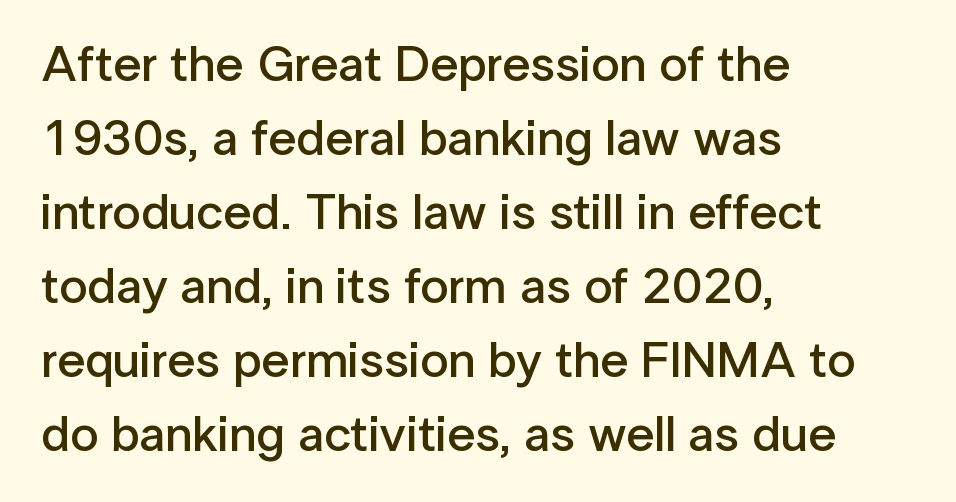
{"serif": "no", "italic": "no", "bold": "semi", "weight": "semibold", "width": "normal", "stroke_contrast": "low", "x_height": "medium", "monospaced": "no", "underline": "no", "align": "left", "line_spacing": "normal", "line_spacing_ratio": 1.48, "letter_spacing": "normal", "letter_spacing_em": 0.0, "glyph_px": 50}
